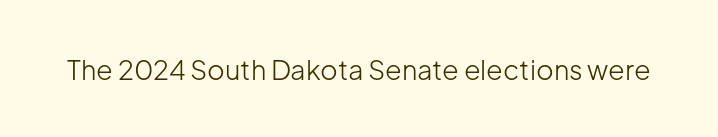
The image shows 27 px text type, upright; set normal letter spacing, not underlined.
